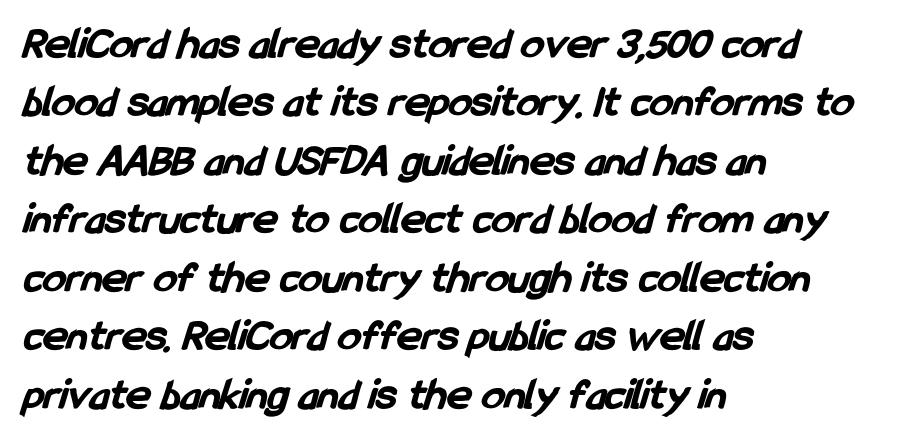
The image shows 46 px bold, condensed sans-serif type; set left-aligned, normal line spacing (1.27x), normal letter spacing, not underlined; low stroke contrast and a medium x-height.
